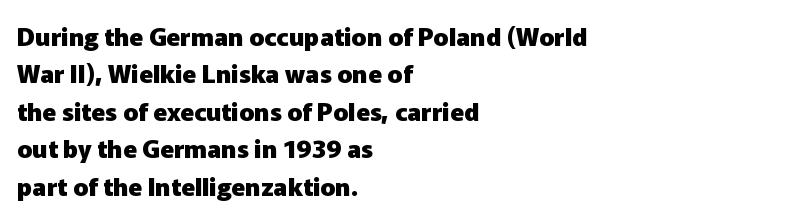
{"italic": "no", "bold": "yes", "underline": "no", "align": "left", "line_spacing": "normal", "line_spacing_ratio": 1.5, "letter_spacing": "normal", "letter_spacing_em": 0.0, "glyph_px": 25}
